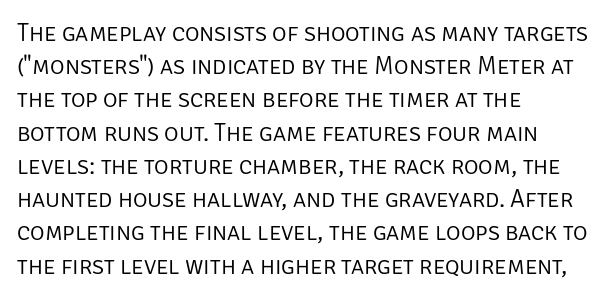
{"italic": "no", "bold": "no", "underline": "no", "align": "left", "line_spacing": "normal", "line_spacing_ratio": 1.33, "letter_spacing": "normal", "letter_spacing_em": 0.0, "glyph_px": 25}
